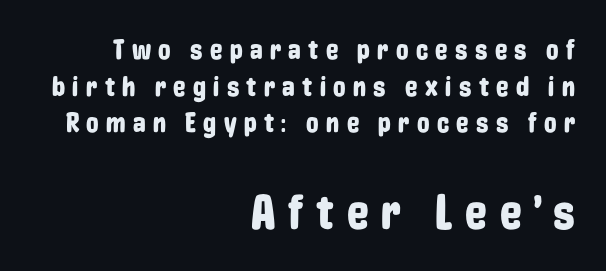
Q: Is the text italic (slanted)? A: No, it is upright.
Q: Is the typeface a serif or a sans-serif typeface? A: Sans-serif.
Q: Is the text underlined? A: No.
Q: How is the paragraph aligned? A: Right-aligned.
Q: Is the spacing between letters normal or unusually wide? A: Unusually wide.
Q: Is the spacing between lines tight, normal or loose? A: Normal.
Q: Which block of text is set in a larger size, the first (top) or the second (bottom)? A: The second (bottom) one.
Q: Width (condensed, normal, or wide)? A: Condensed.
Q: Stroke contrast? A: Low.
Q: x-height? A: Medium.
Q: Monospaced? A: No.
